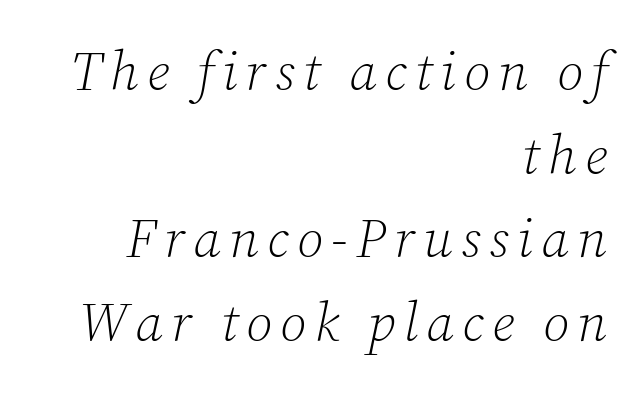
Layout note: lines flush right. Are there feet on the stems? There are — it's a serif. Slanted lettering throughout. The gap between lines stays unmarked. Stems here are at most as thick as an everyday book face. Rows of type keep a routine distance in the vertical direction.
